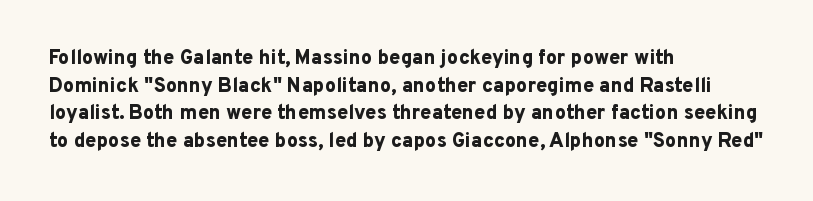
Q: Is the text bold? A: Yes.
Q: Is the text italic (slanted)? A: No, it is upright.
Q: Is the text underlined? A: No.
Q: How is the paragraph aligned? A: Left-aligned.
Q: Is the spacing between letters normal or unusually wide? A: Normal.
Q: Is the spacing between lines tight, normal or loose? A: Normal.
